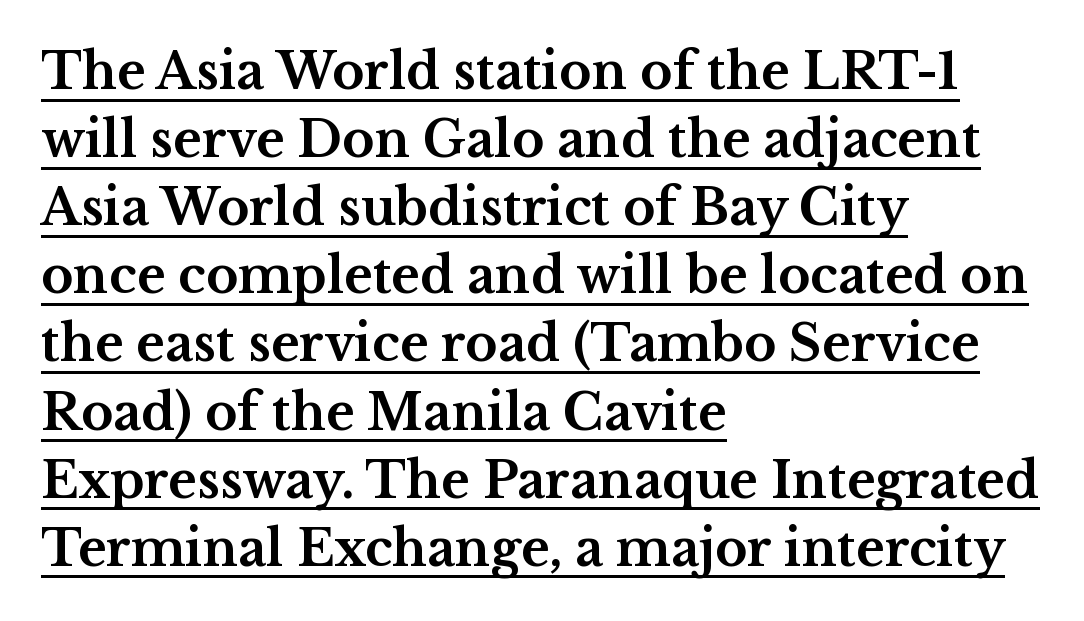
{"serif": "yes", "italic": "no", "bold": "yes", "weight": "bold", "width": "wide", "stroke_contrast": "medium", "x_height": "medium", "monospaced": "no", "underline": "yes", "align": "left", "line_spacing": "normal", "line_spacing_ratio": 1.39, "letter_spacing": "normal", "letter_spacing_em": 0.0, "glyph_px": 49}
